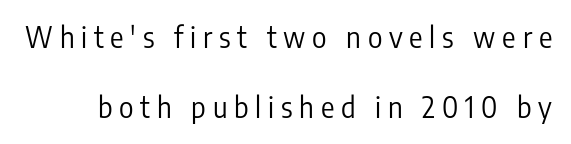
{"serif": "no", "italic": "no", "bold": "no", "weight": "regular", "width": "condensed", "stroke_contrast": "low", "x_height": "medium", "monospaced": "no", "underline": "no", "line_spacing": "loose", "line_spacing_ratio": 2.49, "letter_spacing": "wide", "letter_spacing_em": 0.24, "glyph_px": 28}
